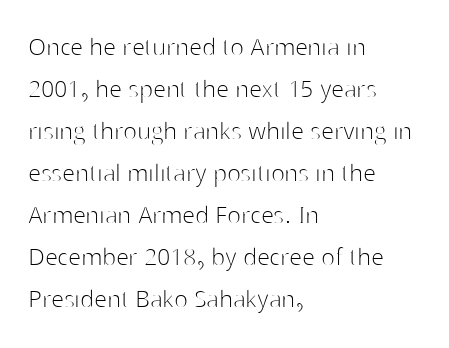
Character widths vary here, with narrow letters taking less room than wide ones. No letter is thick-stroked: the sample isn't bold. Does the copy run flush right? No — it runs flush left. You can tell from the bare stems that sans-serif type was used. This rendering features lettering with no underline.
